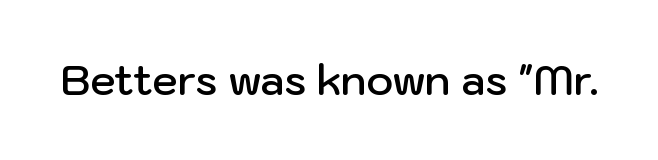
Q: Is the text bold? A: Semi-bold.
Q: Is the text italic (slanted)? A: No, it is upright.
Q: Is the typeface a serif or a sans-serif typeface? A: Sans-serif.
Q: Is the text underlined? A: No.
Q: Is the spacing between letters normal or unusually wide? A: Normal.
Q: Width (condensed, normal, or wide)? A: Normal.
Q: Stroke contrast? A: Low.
Q: x-height? A: Medium.
Q: Monospaced? A: No.
